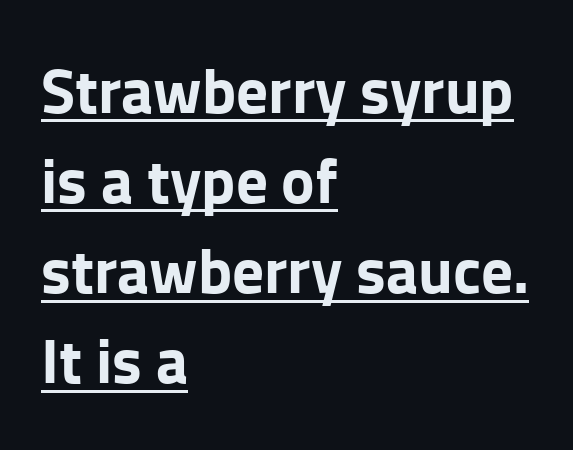
Q: Is the text bold? A: Yes.
Q: Is the text italic (slanted)? A: No, it is upright.
Q: Is the typeface a serif or a sans-serif typeface? A: Sans-serif.
Q: Is the text underlined? A: Yes.
Q: How is the paragraph aligned? A: Left-aligned.
Q: Is the spacing between letters normal or unusually wide? A: Normal.
Q: Is the spacing between lines tight, normal or loose? A: Normal.
Q: Width (condensed, normal, or wide)? A: Normal.
Q: Stroke contrast? A: Low.
Q: x-height? A: Medium.
Q: Monospaced? A: No.
